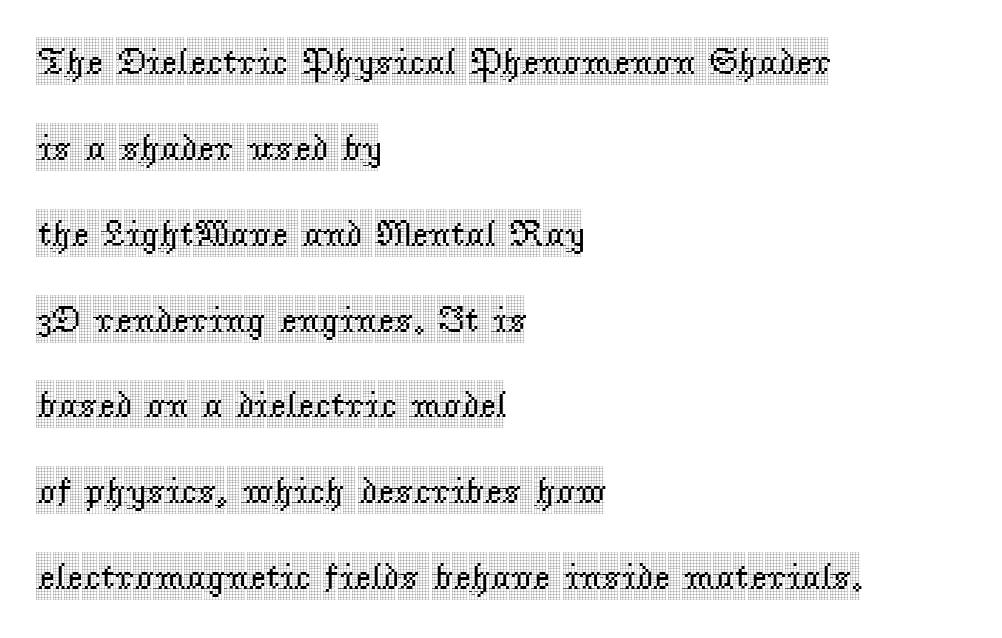
{"serif": "yes", "italic": "no", "width": "condensed", "x_height": "large", "monospaced": "no", "underline": "no", "align": "left", "line_spacing": "loose", "line_spacing_ratio": 2.32, "letter_spacing": "normal", "letter_spacing_em": 0.0, "glyph_px": 37}
